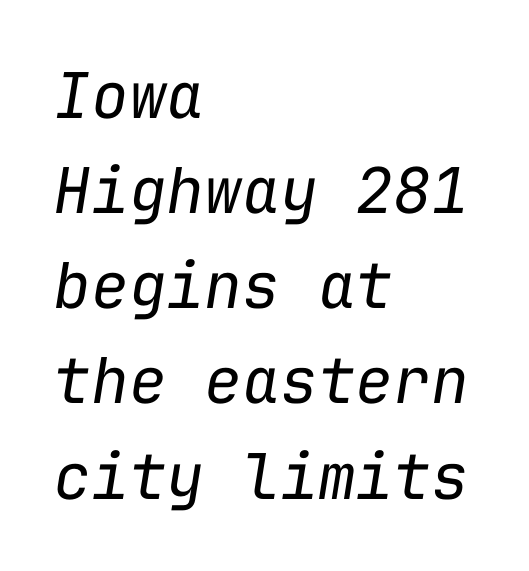
Designer's note — italics engaged. The lines sit at an ordinary, default distance from one another. A light-to-regular cut is what we see here. Monospaced: the letters line up in strict vertical columns. Glyph-to-glyph distance matches everyday printed text.
